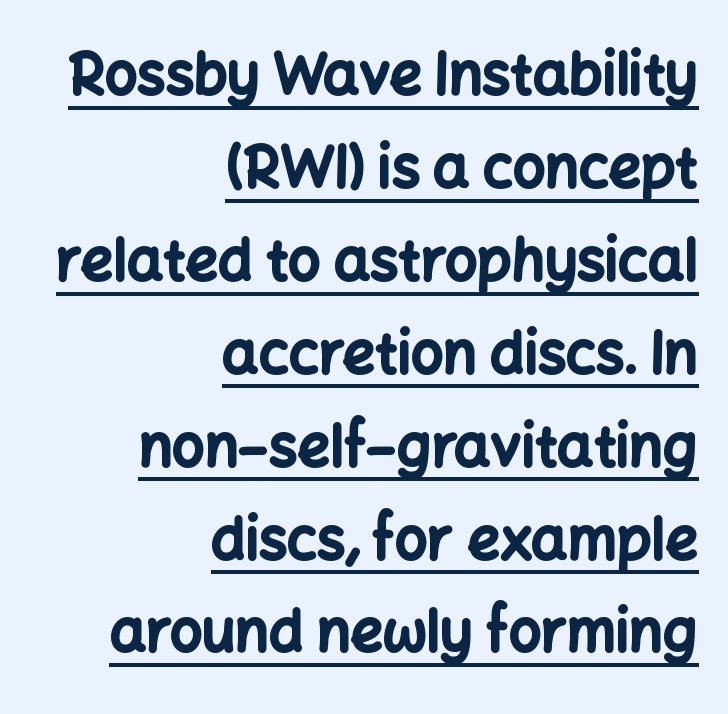
The line texture is even and compact thanks to regular tracking. The rendering uses the underline text-decoration. The type sits square on the baseline with zero lean. The typesetting leans heavy: a genuine bold.
